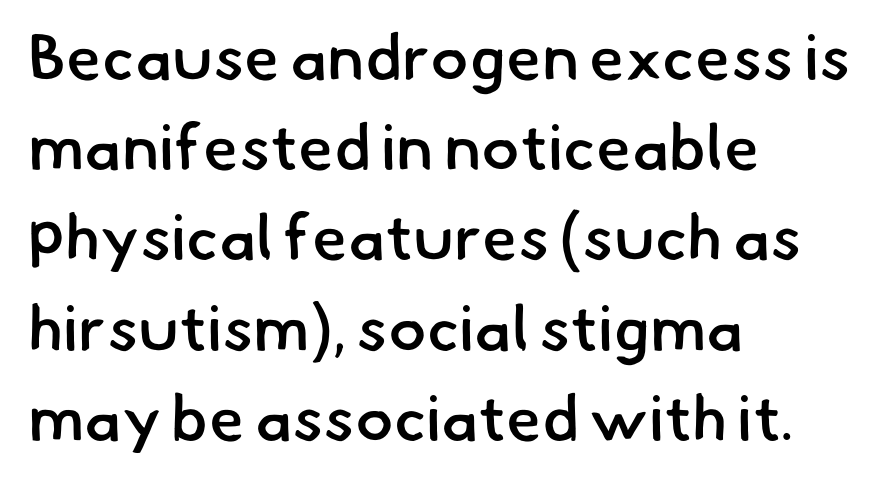
Q: Is the text bold? A: Semi-bold.
Q: Is the typeface a serif or a sans-serif typeface? A: Sans-serif.
Q: Is the text underlined? A: No.
Q: How is the paragraph aligned? A: Left-aligned.
Q: Is the spacing between letters normal or unusually wide? A: Normal.
Q: Is the spacing between lines tight, normal or loose? A: Normal.
Q: Width (condensed, normal, or wide)? A: Normal.
Q: Stroke contrast? A: Low.
Q: x-height? A: Small.
Q: Monospaced? A: No.
